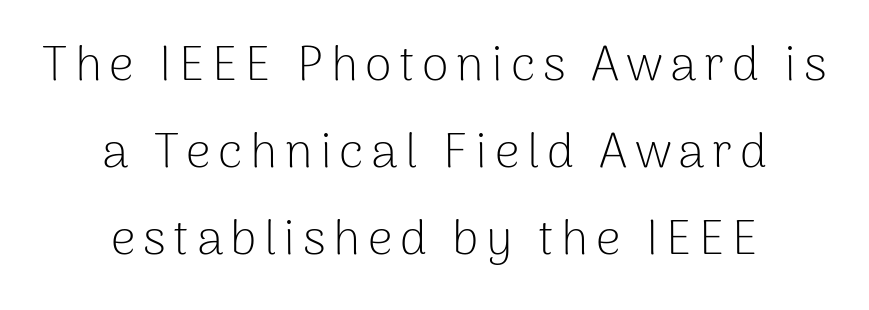
{"serif": "no", "italic": "no", "bold": "no", "weight": "light", "width": "normal", "stroke_contrast": "low", "x_height": "medium", "monospaced": "no", "underline": "no", "align": "center", "line_spacing_ratio": 1.78, "glyph_px": 49}
